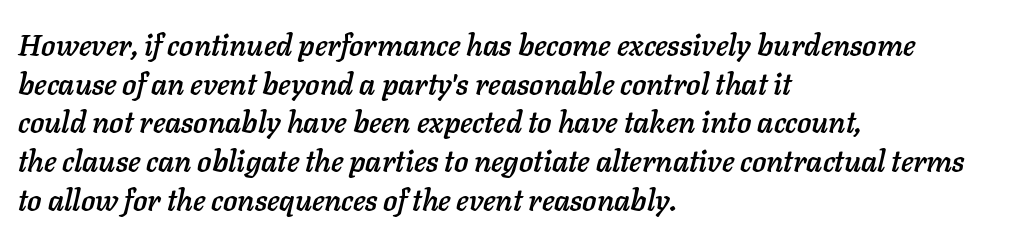
{"italic": "yes", "lean": "right", "slant_degrees": 11, "width": "normal", "stroke_contrast": "low", "x_height": "medium", "monospaced": "no", "underline": "no", "align": "left", "line_spacing": "normal", "line_spacing_ratio": 1.29, "letter_spacing": "normal", "letter_spacing_em": 0.0, "glyph_px": 30}
